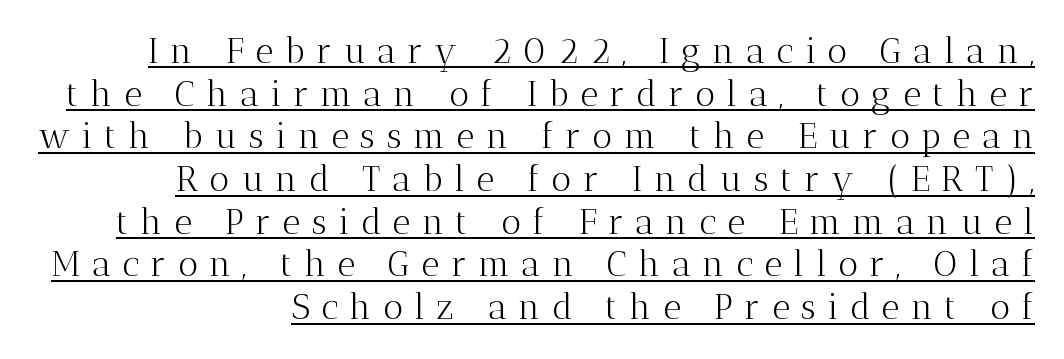
Q: Is the text bold? A: No.
Q: Is the text italic (slanted)? A: No, it is upright.
Q: Is the typeface a serif or a sans-serif typeface? A: Serif.
Q: Is the text underlined? A: Yes.
Q: How is the paragraph aligned? A: Right-aligned.
Q: Is the spacing between letters normal or unusually wide? A: Unusually wide.
Q: Width (condensed, normal, or wide)? A: Normal.
Q: Stroke contrast? A: Medium.
Q: x-height? A: Medium.
Q: Monospaced? A: No.
